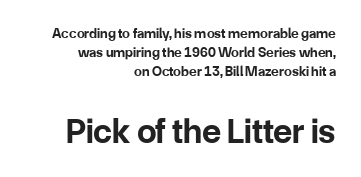
The strokes are fattened all the way to bold. Line spacing here is normal. Which chunk is bigger? The second one — the bottom block dwarfs the top. The gaps between neighbouring characters are ordinary and unremarkable. Proportional: the letters do not fall into vertical columns. This is roman type, the default non-slanted kind.
